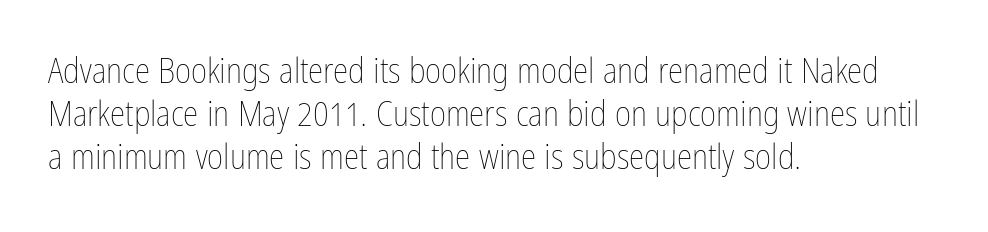
This rendering uses left alignment, leaving the right contour irregular. Italic: no, the glyphs are upright roman. Weight: in the light-to-regular range. Does extra space separate the letters? No, they use regular spacing. Each row of text sits above clean, open space.
